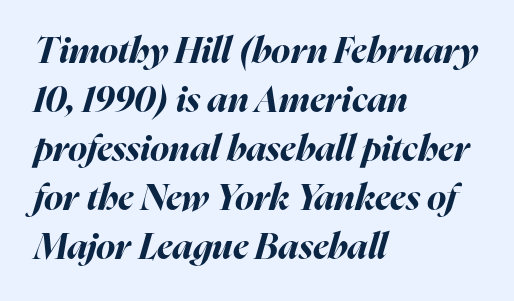
{"italic": "yes", "lean": "right", "slant_degrees": 16, "bold": "yes", "weight": "bold", "width": "normal", "stroke_contrast": "high", "x_height": "medium", "monospaced": "no", "underline": "no", "align": "left", "line_spacing": "normal", "line_spacing_ratio": 1.36, "letter_spacing": "normal", "letter_spacing_em": 0.0, "glyph_px": 36}
